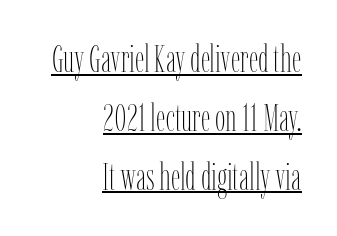
{"italic": "no", "bold": "no", "weight": "thin", "width": "condensed", "stroke_contrast": "low", "x_height": "medium", "monospaced": "no", "underline": "yes", "align": "right", "line_spacing": "normal", "line_spacing_ratio": 1.59, "letter_spacing": "normal", "letter_spacing_em": 0.0, "glyph_px": 37}
